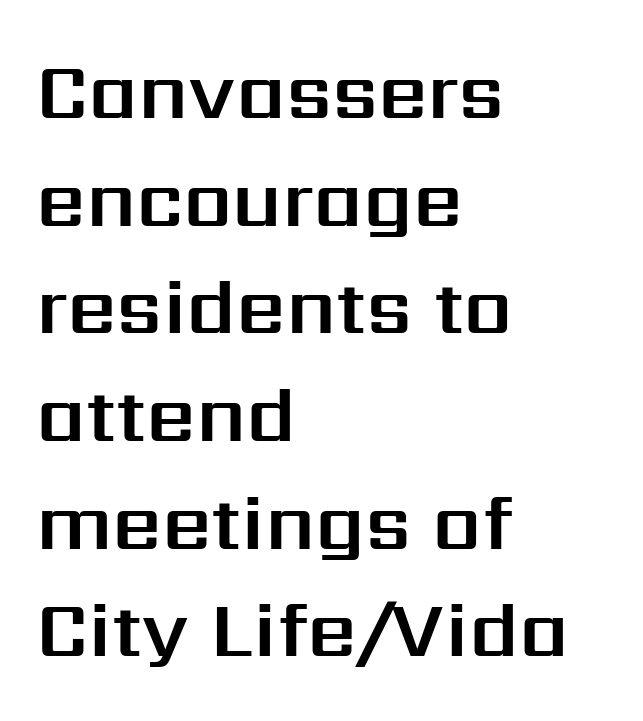
{"serif": "no", "italic": "no", "width": "normal", "stroke_contrast": "medium", "x_height": "medium", "monospaced": "no", "underline": "no", "align": "left", "line_spacing": "normal", "line_spacing_ratio": 1.38, "letter_spacing": "normal", "letter_spacing_em": 0.0, "glyph_px": 78}
